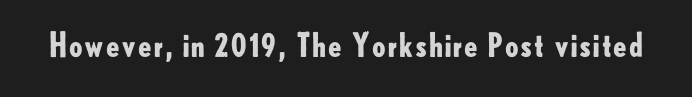
Q: Is the text bold? A: Yes.
Q: Is the text italic (slanted)? A: No, it is upright.
Q: Is the typeface a serif or a sans-serif typeface? A: Sans-serif.
Q: Is the text underlined? A: No.
Q: Is the spacing between letters normal or unusually wide? A: Normal.
Q: Width (condensed, normal, or wide)? A: Normal.
Q: Stroke contrast? A: Low.
Q: x-height? A: Small.
Q: Monospaced? A: No.
